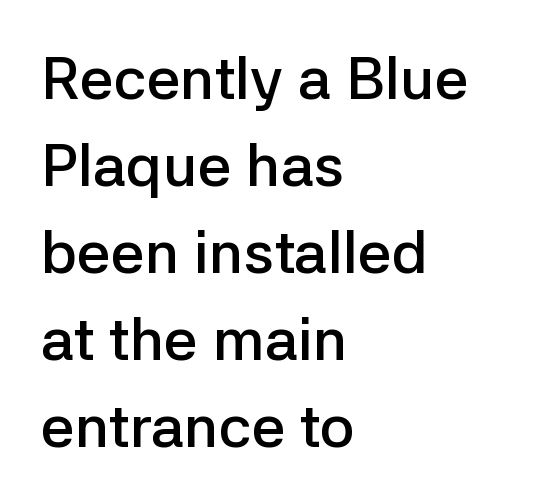
Q: Is the text bold? A: Semi-bold.
Q: Is the text italic (slanted)? A: No, it is upright.
Q: Is the typeface a serif or a sans-serif typeface? A: Sans-serif.
Q: Is the text underlined? A: No.
Q: How is the paragraph aligned? A: Left-aligned.
Q: Is the spacing between letters normal or unusually wide? A: Normal.
Q: Is the spacing between lines tight, normal or loose? A: Normal.
Q: Width (condensed, normal, or wide)? A: Normal.
Q: Stroke contrast? A: Low.
Q: x-height? A: Medium.
Q: Monospaced? A: No.
